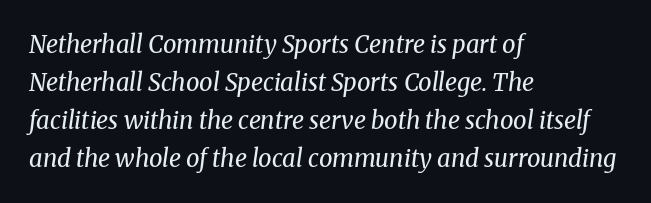
The image shows 24 px text type, italic (leaning right); set left-aligned, normal line spacing (1.58x), normal letter spacing, not underlined.
